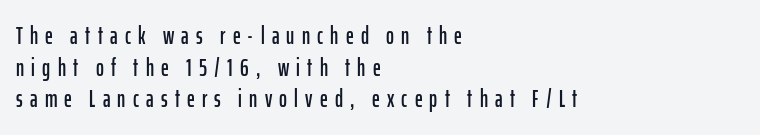
The image shows 24 px text type, upright; set left-aligned, normal line spacing (1.32x), unusually wide letter spacing (+0.3 em), not underlined.
